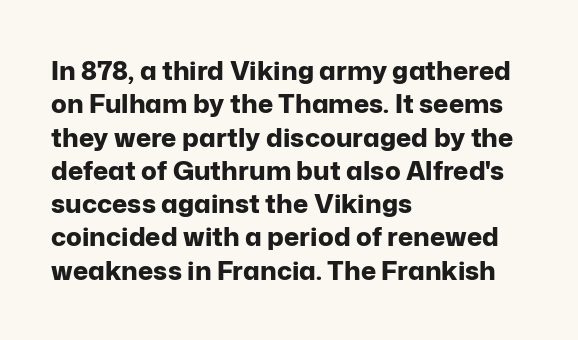
Q: Is the text bold? A: Yes.
Q: Is the text italic (slanted)? A: No, it is upright.
Q: Is the text underlined? A: No.
Q: How is the paragraph aligned? A: Left-aligned.
Q: Is the spacing between letters normal or unusually wide? A: Normal.
Q: Is the spacing between lines tight, normal or loose? A: Normal.
